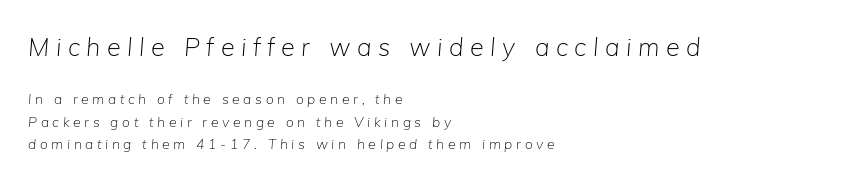
{"italic": "yes", "lean": "right", "slant_degrees": 5, "bold": "no", "underline": "no", "align": "left", "line_spacing": "normal", "line_spacing_ratio": 1.61, "letter_spacing": "wide", "letter_spacing_em": 0.26, "larger_block": "first", "size_ratio": 1.79, "glyph_px": 25}
